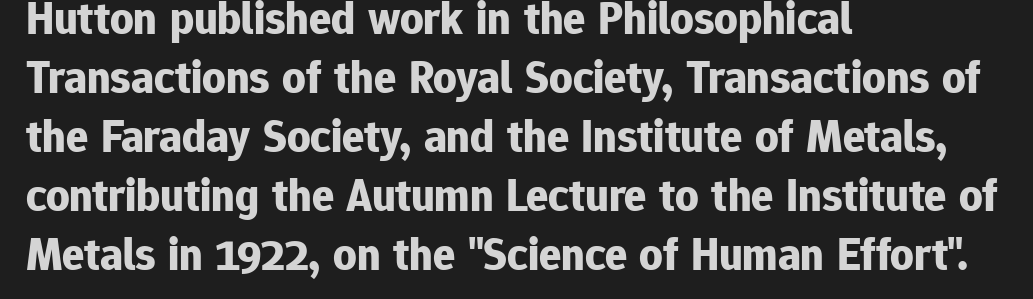
{"serif": "no", "italic": "no", "bold": "yes", "weight": "bold", "width": "normal", "stroke_contrast": "low", "x_height": "medium", "monospaced": "no", "underline": "no", "align": "left", "line_spacing": "normal", "line_spacing_ratio": 1.28, "letter_spacing": "normal", "letter_spacing_em": 0.0, "glyph_px": 46}
